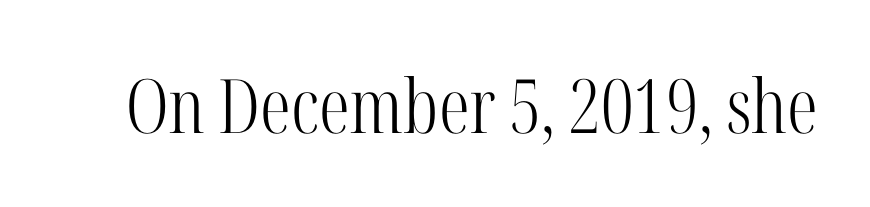
Q: Is the text bold? A: No.
Q: Is the text italic (slanted)? A: No, it is upright.
Q: Is the typeface a serif or a sans-serif typeface? A: Serif.
Q: Is the text underlined? A: No.
Q: Is the spacing between letters normal or unusually wide? A: Normal.
Q: Width (condensed, normal, or wide)? A: Condensed.
Q: Stroke contrast? A: High.
Q: x-height? A: Medium.
Q: Monospaced? A: No.
